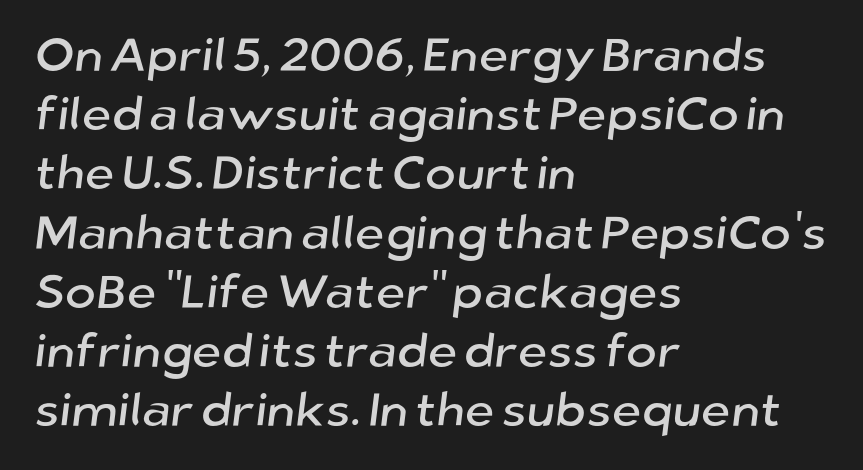
The image shows 47 px sans-serif type; set left-aligned, normal line spacing (1.26x), normal letter spacing, not underlined; low stroke contrast and a medium x-height.
